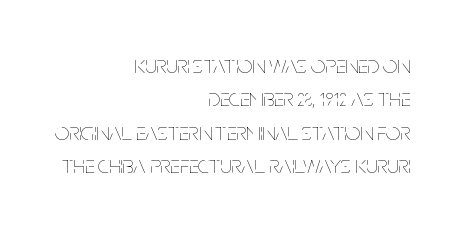
Q: Is the text bold? A: No.
Q: Is the text italic (slanted)? A: No, it is upright.
Q: Is the text underlined? A: No.
Q: How is the paragraph aligned? A: Right-aligned.
Q: Is the spacing between letters normal or unusually wide? A: Normal.
Q: Is the spacing between lines tight, normal or loose? A: Normal.
